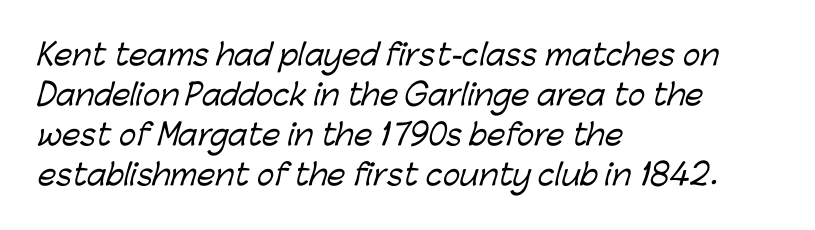
{"serif": "no", "width": "normal", "stroke_contrast": "low", "x_height": "medium", "monospaced": "no", "underline": "no", "align": "left", "line_spacing": "normal", "line_spacing_ratio": 1.38, "letter_spacing": "normal", "letter_spacing_em": 0.0, "glyph_px": 29}
